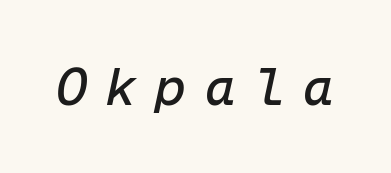
The image shows 52 px text type, italic (leaning right), monospaced; set unusually wide letter spacing (+0.35 em), not underlined; low stroke contrast and a medium x-height.
